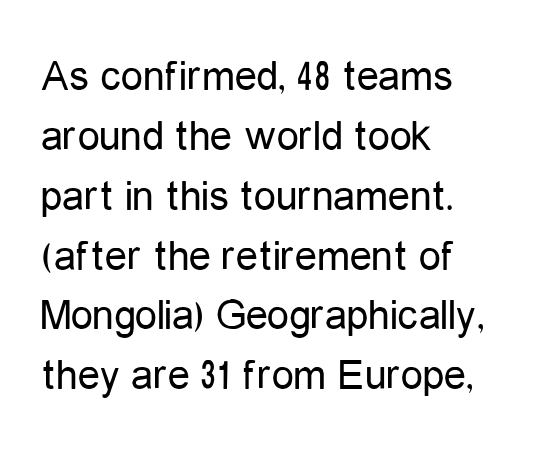
Ascenders rise straight up at ninety degrees. The glyphs are unaccompanied by any horizontal stroke below them. Students, note that the glyphs here touch the page at normal intervals. The passage shown is typeset with a sans-serif family.
